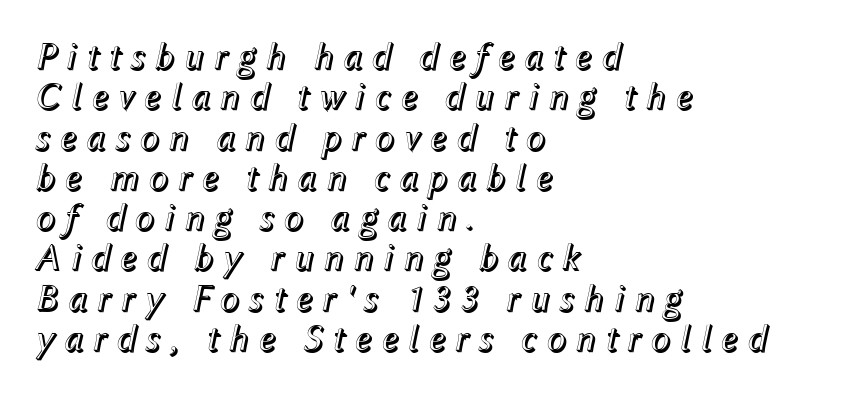
Characters follow at a spacing far wider than the type designer built in. The face used here has a pronounced slope to its letters. The baseline area is clear. The passage shown is typed in a proportional face where columns would drift.
